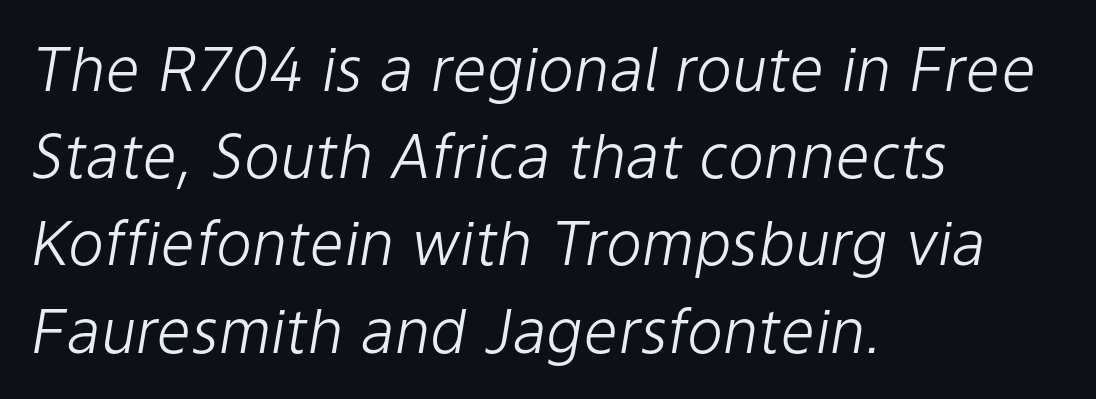
The passage shown has conventional tracking throughout. No heavy texture on the line: the type isn't bold. Students, observe: this is what conventionally led text looks like. Varying glyph widths throughout — classic text-font behaviour.
